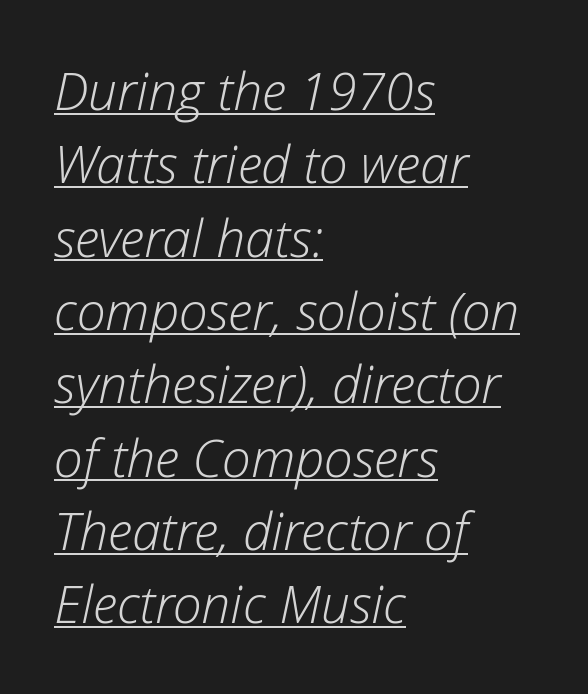
Weight: in the light-to-regular range. The letters are slanted; this is an italic face. The type is set solid horizontally, with unmodified tracking. The passage shown is typed in a proportional face where columns would drift. Vertically, the passage feels balanced, rows spaced as you'd expect.
